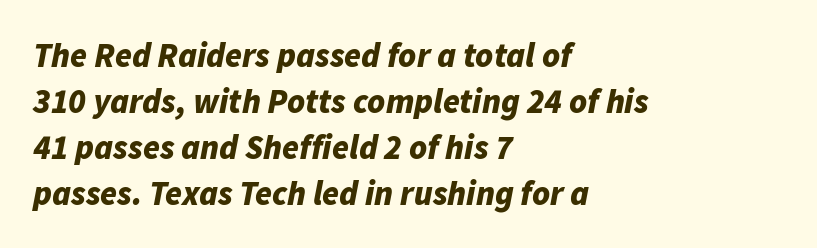
Q: Is the text bold? A: Yes.
Q: Is the text italic (slanted)? A: Yes, it leans right by about 11 degrees.
Q: Is the text underlined? A: No.
Q: How is the paragraph aligned? A: Left-aligned.
Q: Is the spacing between letters normal or unusually wide? A: Normal.
Q: Is the spacing between lines tight, normal or loose? A: Normal.
Q: Width (condensed, normal, or wide)? A: Normal.
Q: Stroke contrast? A: Low.
Q: x-height? A: Medium.
Q: Monospaced? A: No.
